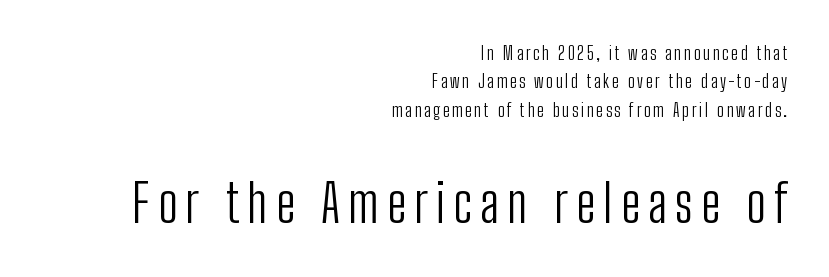
{"serif": "no", "italic": "no", "bold": "no", "weight": "light", "width": "condensed", "stroke_contrast": "low", "x_height": "medium", "monospaced": "no", "underline": "no", "align": "right", "line_spacing": "normal", "line_spacing_ratio": 1.58, "larger_block": "second", "size_ratio": 2.94, "glyph_px": 53}
